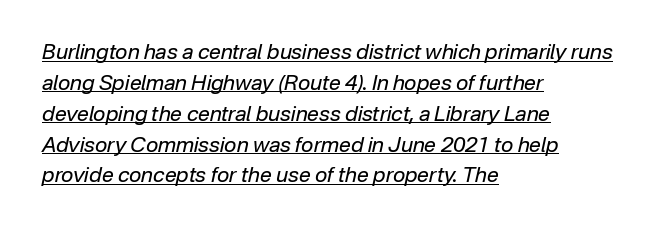
{"italic": "yes", "lean": "right", "slant_degrees": 12, "bold": "no", "underline": "yes", "align": "left", "line_spacing": "normal", "line_spacing_ratio": 1.47, "letter_spacing": "normal", "letter_spacing_em": 0.0, "glyph_px": 21}
